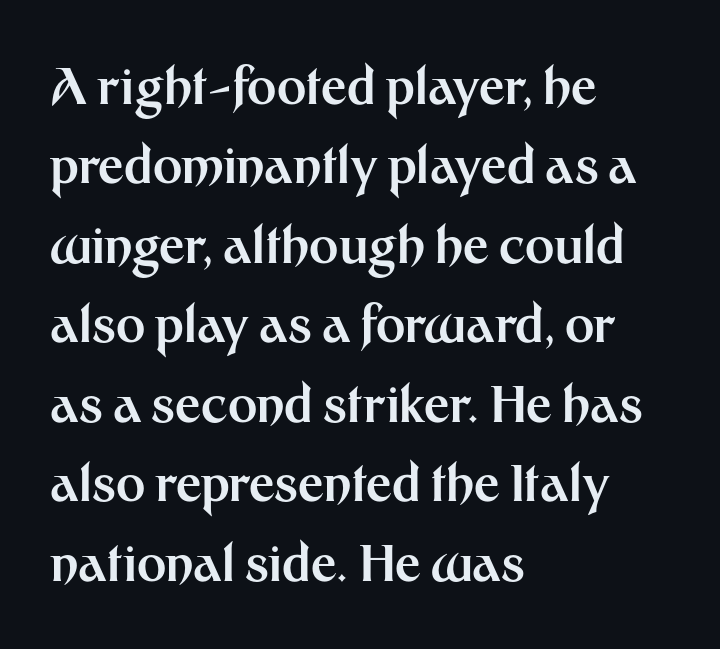
{"serif": "no", "italic": "no", "bold": "yes", "weight": "bold", "width": "normal", "stroke_contrast": "medium", "x_height": "medium", "monospaced": "no", "underline": "no", "align": "left", "line_spacing": "normal", "line_spacing_ratio": 1.59, "letter_spacing": "normal", "letter_spacing_em": 0.0, "glyph_px": 50}
